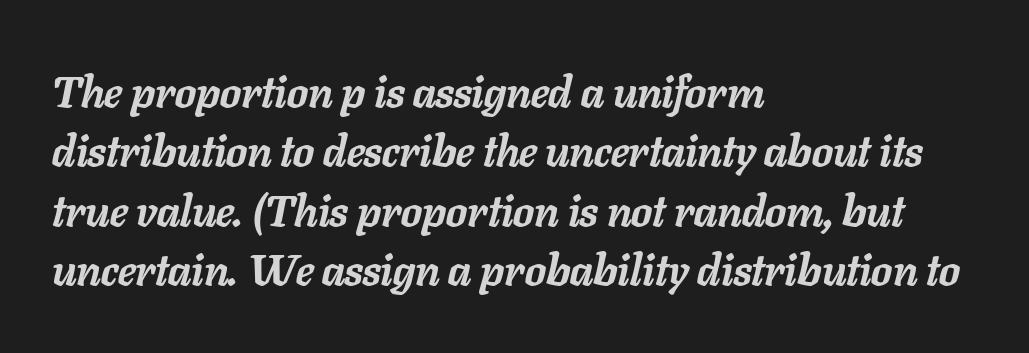
Q: Is the text bold? A: Yes.
Q: Is the text italic (slanted)? A: Yes, it leans right by about 11 degrees.
Q: Is the text underlined? A: No.
Q: How is the paragraph aligned? A: Left-aligned.
Q: Is the spacing between letters normal or unusually wide? A: Normal.
Q: Is the spacing between lines tight, normal or loose? A: Normal.
Q: Width (condensed, normal, or wide)? A: Normal.
Q: Stroke contrast? A: Low.
Q: x-height? A: Medium.
Q: Monospaced? A: No.
